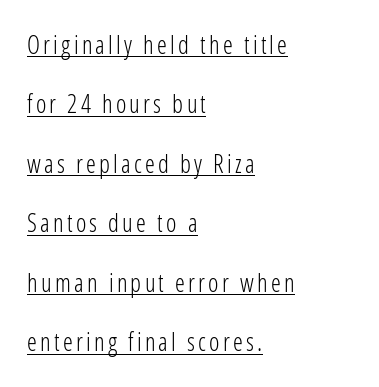
Q: Is the text bold? A: No.
Q: Is the text italic (slanted)? A: No, it is upright.
Q: Is the text underlined? A: Yes.
Q: How is the paragraph aligned? A: Left-aligned.
Q: Is the spacing between lines tight, normal or loose? A: Loose.
